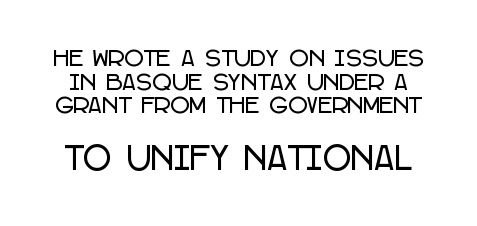
{"serif": "no", "italic": "no", "width": "condensed", "stroke_contrast": "low", "x_height": "large", "monospaced": "no", "underline": "no", "line_spacing": "tight", "line_spacing_ratio": 1.13, "letter_spacing": "normal", "letter_spacing_em": 0.0, "larger_block": "second", "size_ratio": 1.48, "glyph_px": 31}
